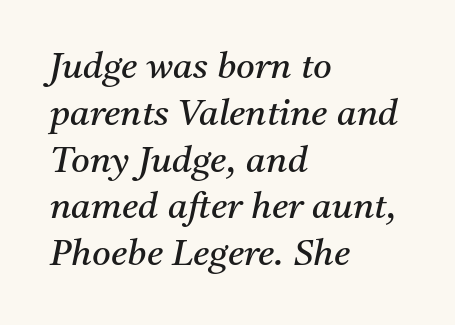
Q: Is the text bold? A: No.
Q: Is the text italic (slanted)? A: Yes, it leans right by about 11 degrees.
Q: Is the typeface a serif or a sans-serif typeface? A: Serif.
Q: Is the text underlined? A: No.
Q: How is the paragraph aligned? A: Left-aligned.
Q: Is the spacing between letters normal or unusually wide? A: Normal.
Q: Is the spacing between lines tight, normal or loose? A: Normal.
Q: Width (condensed, normal, or wide)? A: Normal.
Q: Stroke contrast? A: Medium.
Q: x-height? A: Medium.
Q: Monospaced? A: No.
